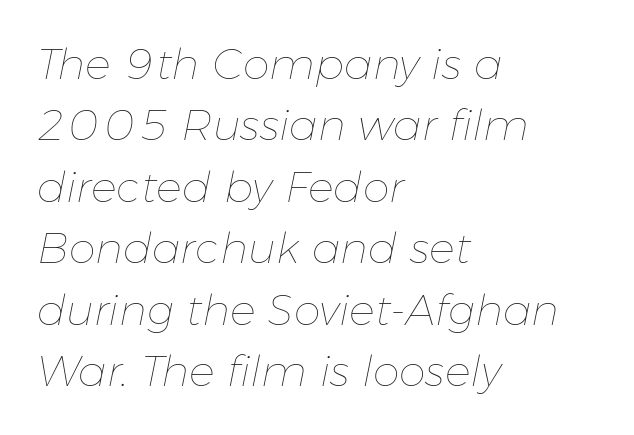
Q: Is the text bold? A: No.
Q: Is the text italic (slanted)? A: Yes, it leans right by about 11 degrees.
Q: Is the text underlined? A: No.
Q: How is the paragraph aligned? A: Left-aligned.
Q: Is the spacing between letters normal or unusually wide? A: Normal.
Q: Is the spacing between lines tight, normal or loose? A: Normal.
Q: Width (condensed, normal, or wide)? A: Normal.
Q: Stroke contrast? A: Low.
Q: x-height? A: Medium.
Q: Monospaced? A: No.
